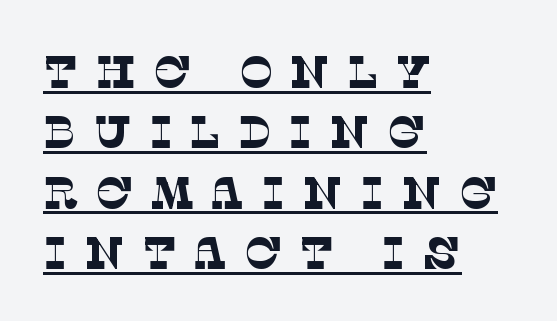
All the whitespace from short lines collects on the right. In terms of letterspacing, this is a distinctly airy, spread setting. Compared with undecorated copy, this sample adds a rule below the words. The font family rendered here belongs to the serif group. What's the leading like? Ordinary, nothing unusual. Proportional: the letters do not fall into vertical columns.
